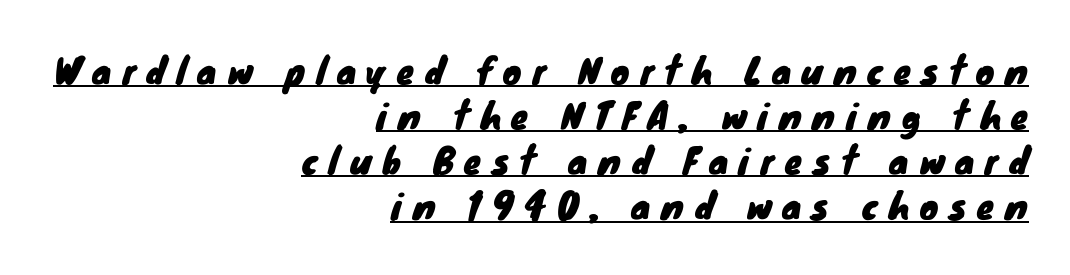
Q: Is the typeface a serif or a sans-serif typeface? A: Sans-serif.
Q: Is the text underlined? A: Yes.
Q: How is the paragraph aligned? A: Right-aligned.
Q: Is the spacing between letters normal or unusually wide? A: Unusually wide.
Q: Is the spacing between lines tight, normal or loose? A: Normal.
Q: Width (condensed, normal, or wide)? A: Normal.
Q: Stroke contrast? A: Low.
Q: x-height? A: Small.
Q: Monospaced? A: No.
